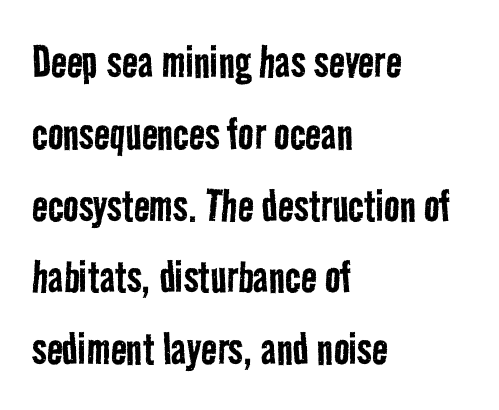
Check under the words: just untouched page. Each line starts at the same left margin while the right side varies. No chunkiness to these letters — they're not bold. If you measured baseline to baseline, you'd find a middling distance. The rendering shows plain stroke endings on the letterforms — a sans-serif design.
